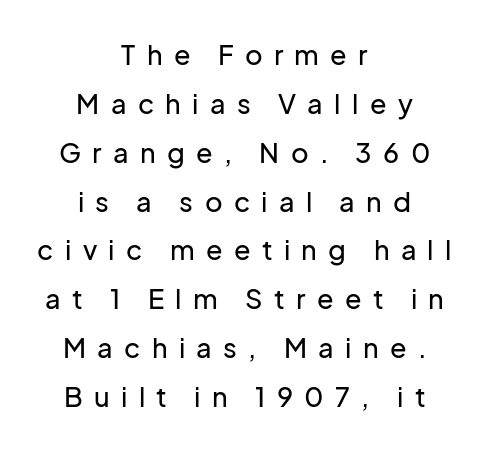
Q: Is the text italic (slanted)? A: No, it is upright.
Q: Is the text underlined? A: No.
Q: How is the paragraph aligned? A: Centered.
Q: Is the spacing between letters normal or unusually wide? A: Unusually wide.
